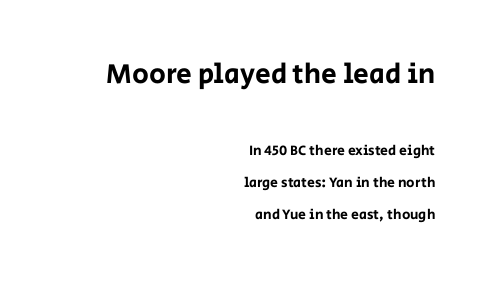
The face used here is rendered with its standard letterfit. Are there feet on the stems? There aren't — it's a sans. Nope, not italic — everything's standing straight. How would I describe the line gaps? Wide and relaxed.
